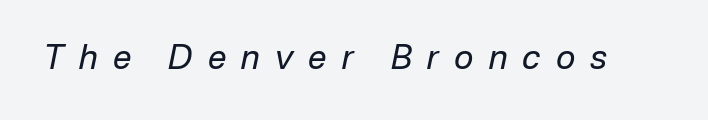
The glyphs are unaccompanied by any horizontal stroke below them. No extra ink here — the face is not bold. In terms of posture, this sample is oblique. Note the varied advance widths — an 'i' is clearly narrower than an 'm'. Look at the tracking — it's clearly loosened, letters drifting apart.
